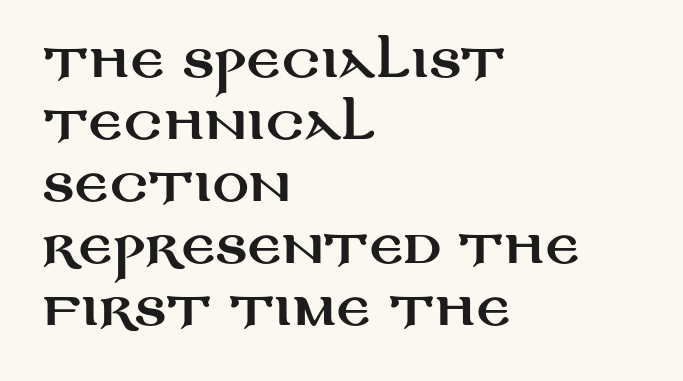
Q: Is the text italic (slanted)? A: No, it is upright.
Q: Is the typeface a serif or a sans-serif typeface? A: Sans-serif.
Q: Is the text underlined? A: No.
Q: How is the paragraph aligned? A: Left-aligned.
Q: Is the spacing between letters normal or unusually wide? A: Normal.
Q: Is the spacing between lines tight, normal or loose? A: Normal.
Q: Width (condensed, normal, or wide)? A: Wide.
Q: Stroke contrast? A: Medium.
Q: x-height? A: Large.
Q: Monospaced? A: No.
